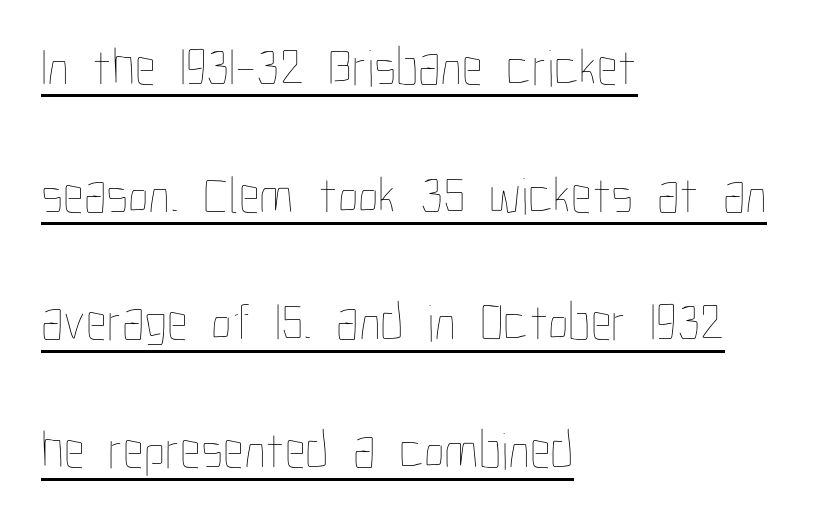
Q: Is the text bold? A: No.
Q: Is the text italic (slanted)? A: No, it is upright.
Q: Is the text underlined? A: Yes.
Q: How is the paragraph aligned? A: Left-aligned.
Q: Is the spacing between letters normal or unusually wide? A: Normal.
Q: Is the spacing between lines tight, normal or loose? A: Loose.
Q: Width (condensed, normal, or wide)? A: Condensed.
Q: Stroke contrast? A: Low.
Q: x-height? A: Medium.
Q: Monospaced? A: No.
